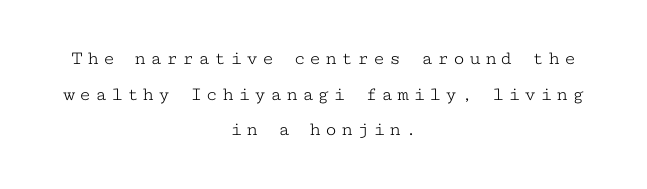
Q: Is the text bold? A: No.
Q: Is the text italic (slanted)? A: No, it is upright.
Q: Is the text underlined? A: No.
Q: How is the paragraph aligned? A: Centered.
